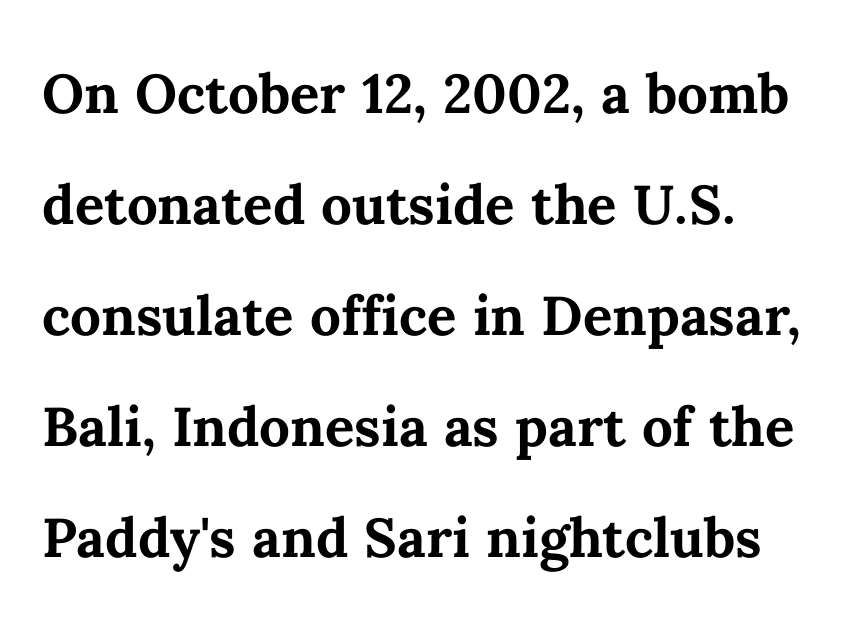
The image shows 73 px semibold type, upright; set normal line spacing (1.52x), normal letter spacing, not underlined; medium stroke contrast and a medium x-height.
